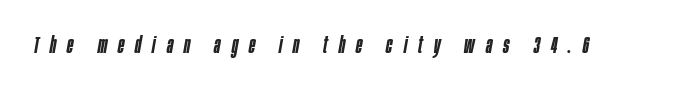
{"italic": "yes", "lean": "right", "slant_degrees": 10, "bold": "semi", "underline": "no", "letter_spacing": "wide", "letter_spacing_em": 0.48, "glyph_px": 23}
